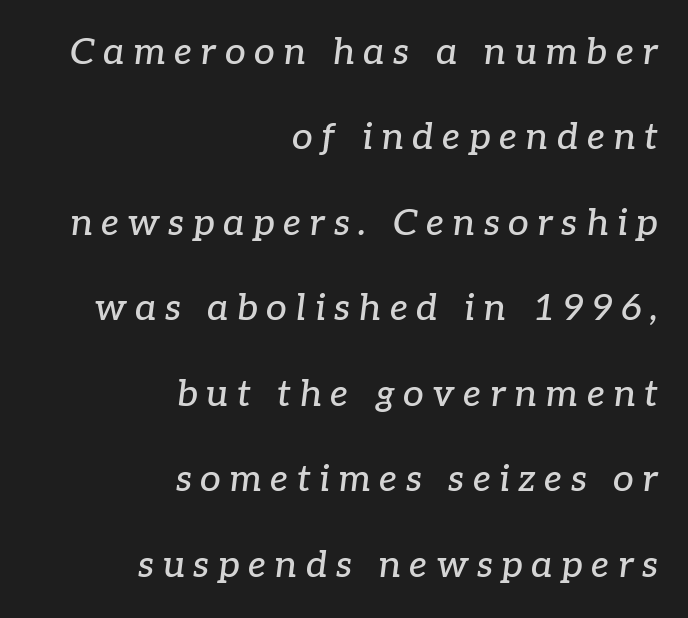
In terms of posture, this sample is oblique. Character widths vary here, with narrow letters taking less room than wide ones. The type family on display is of the serif kind. Does extra space separate the letters? Yes, quite a lot of it. The leading is generous, giving the passage an open texture. Visually the block forms a straight wall on the right and a jagged coastline on the left.
